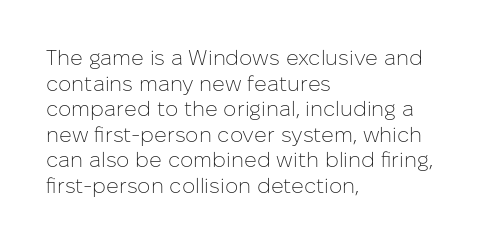
{"italic": "no", "bold": "no", "underline": "no", "align": "left", "line_spacing_ratio": 1.22, "letter_spacing": "normal", "letter_spacing_em": 0.0, "glyph_px": 21}
